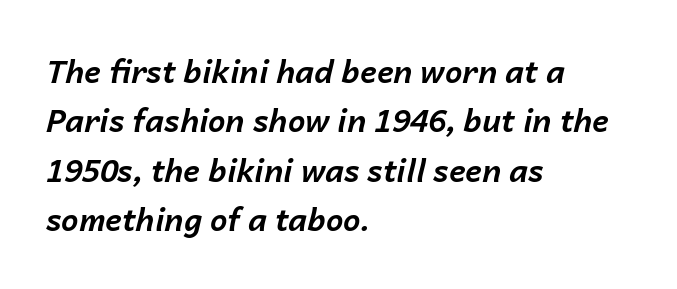
{"italic": "yes", "lean": "right", "slant_degrees": 14, "bold": "yes", "weight": "bold", "width": "normal", "stroke_contrast": "low", "x_height": "medium", "monospaced": "no", "underline": "no", "align": "left", "line_spacing": "normal", "line_spacing_ratio": 1.59, "letter_spacing": "normal", "letter_spacing_em": 0.0, "glyph_px": 31}
